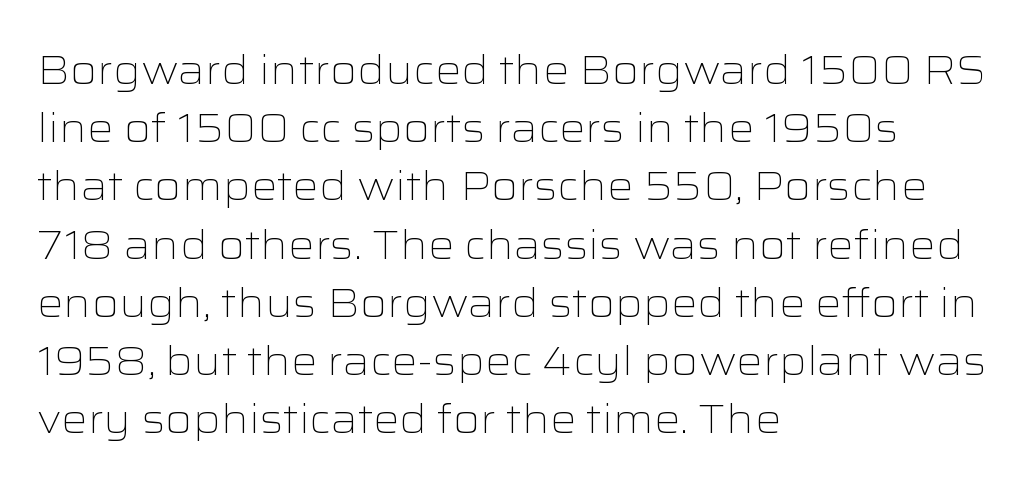
The image shows 41 px light, wide sans-serif type, upright; set left-aligned, normal line spacing (1.42x), normal letter spacing, not underlined; low stroke contrast and a medium x-height.
